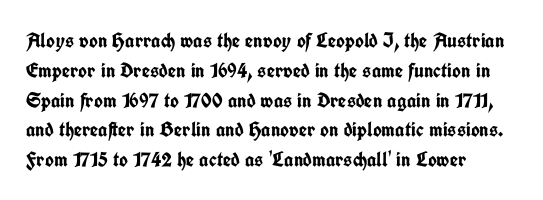
A bare baseline throughout the passage. Heavy-handed strokes throughout: this text is bold. Style check: upright. The setting favours the left margin, as ordinary paragraphs usually do. How are the letters spaced? Ordinarily, with no added tracking.
